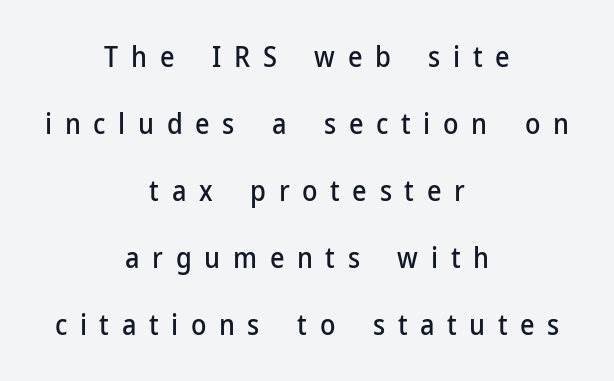
The image shows 28 px sans-serif type, upright; set centered, loose line spacing (2.39x), unusually wide letter spacing (+0.45 em), not underlined; low stroke contrast and a medium x-height.
